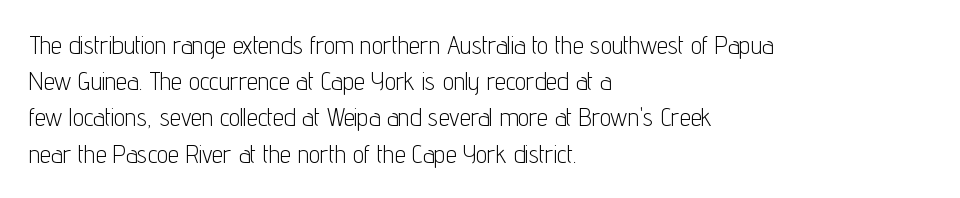
The cut favours lightness, reaching ordinary text weight at its darkest. Left-aligned paragraph, ragged on the right. There is no visible air inserted between adjacent glyphs. Has an underline been added? It has not. Upright lettering throughout. Leading matches the norm, producing a regular column.
